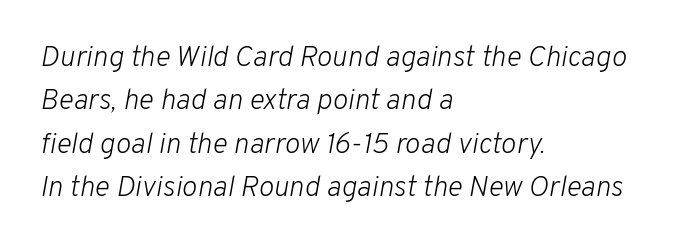
{"italic": "yes", "lean": "right", "slant_degrees": 10, "bold": "no", "weight": "light", "width": "normal", "stroke_contrast": "low", "x_height": "medium", "monospaced": "no", "underline": "no", "align": "left", "line_spacing": "normal", "line_spacing_ratio": 1.5, "letter_spacing": "normal", "letter_spacing_em": 0.0, "glyph_px": 29}
